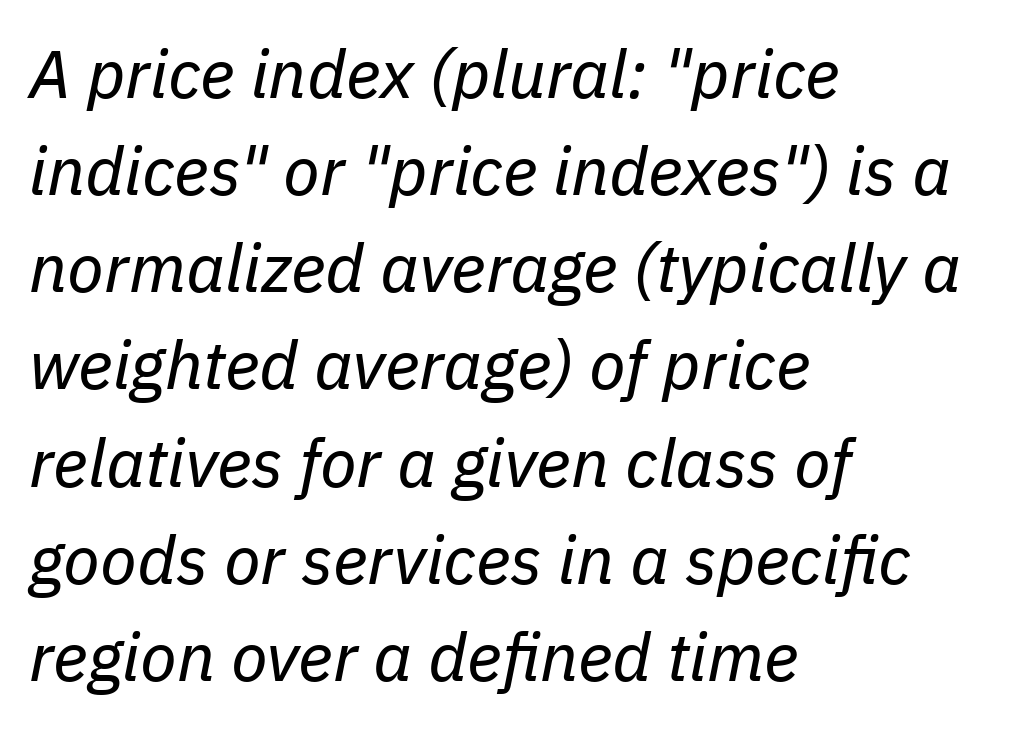
Horizontal alignment here is leftward, the default for most running prose. The letters are slanted; this is an italic face. Inter-character spacing is left at the font's built-in metrics. Think of a printed novel: that variable character pitch is what you see here.
